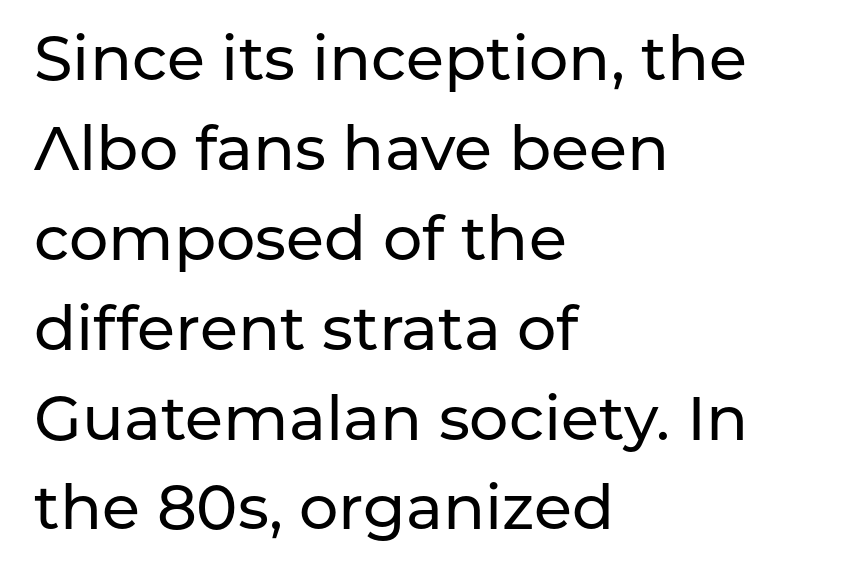
The font family rendered here belongs to the sans-serif group. Rows of type keep a routine distance in the vertical direction. Glyph-to-glyph distance matches everyday printed text. Ascenders rise straight up at ninety degrees.
